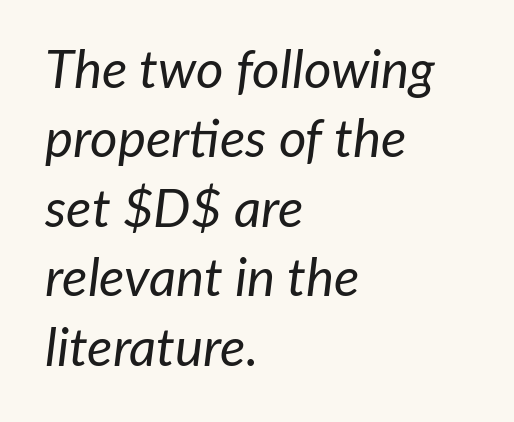
Baseline-to-baseline distance is the conventional proportion of letter height. These lines were composed using italics. One-word summary of the alignment: left. Bold? No — there's no thickening of the strokes. This sample has the flowing, uneven cadence of proportional lettering.
